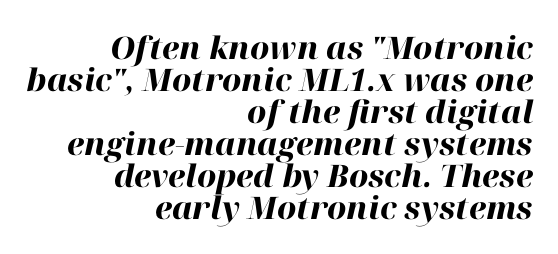
Q: Is the text bold? A: Yes.
Q: Is the text italic (slanted)? A: Yes, it leans right by about 12 degrees.
Q: Is the text underlined? A: No.
Q: How is the paragraph aligned? A: Right-aligned.
Q: Is the spacing between letters normal or unusually wide? A: Normal.
Q: Is the spacing between lines tight, normal or loose? A: Tight.
Q: Width (condensed, normal, or wide)? A: Normal.
Q: Stroke contrast? A: High.
Q: x-height? A: Medium.
Q: Monospaced? A: No.
